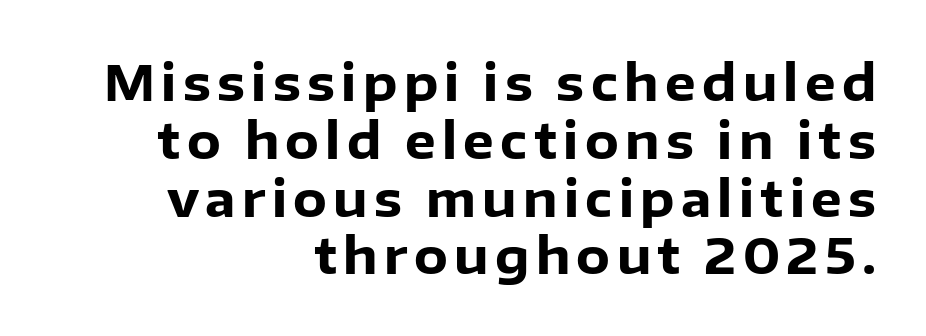
The image shows 49 px heavy sans-serif type, upright; set right-aligned, line spacing 1.18x, not underlined; low stroke contrast and a medium x-height.
